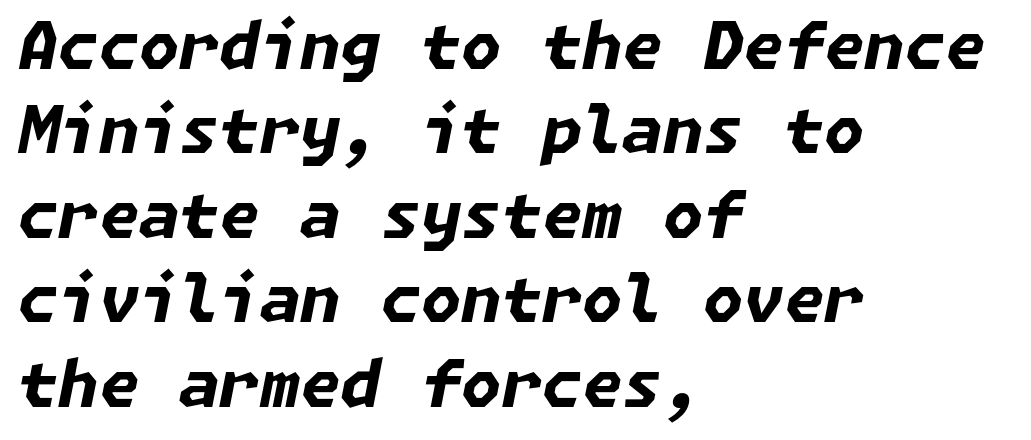
The sample has been set heavy, in full bold. The block of text has a typical density, with ordinary space between rows. Notice how the passage keeps a crisp vertical edge on the left only. Spacing between characters is what you'd get straight out of the box. Unmarked baselines from the first word to the last.
